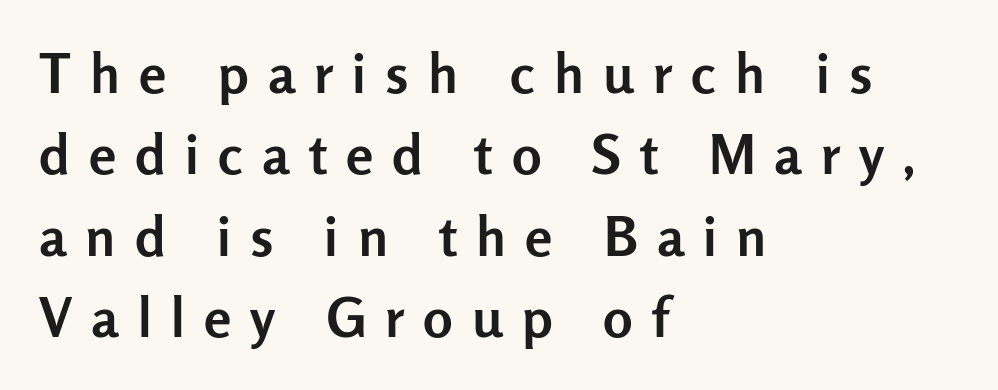
Teacher's note: observe the even left margin — that is flush-left alignment. Anything drawn beneath the words? Only blank space. Between one letter and the next there's a generous, obvious gap. Unlike a traditional serif, this face leaves its strokes unadorned. Spacing verdict: proportional, widths tailored to each character. Is there any slant? The stems are plumb.
